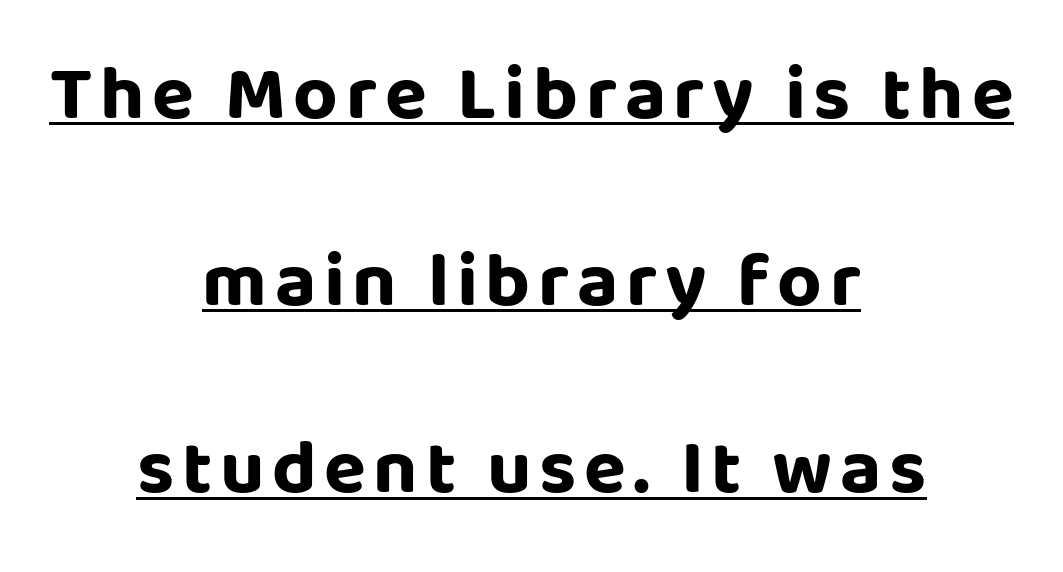
{"serif": "no", "italic": "no", "bold": "yes", "weight": "bold", "width": "normal", "stroke_contrast": "low", "x_height": "large", "monospaced": "no", "underline": "yes", "align": "center", "line_spacing": "loose", "line_spacing_ratio": 2.43, "glyph_px": 77}
